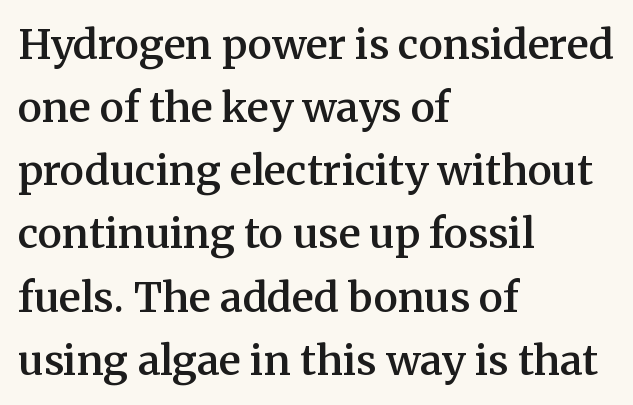
{"serif": "yes", "italic": "no", "bold": "semi", "weight": "semibold", "width": "normal", "stroke_contrast": "medium", "x_height": "medium", "monospaced": "no", "underline": "no", "align": "left", "line_spacing": "normal", "line_spacing_ratio": 1.54, "letter_spacing": "normal", "letter_spacing_em": 0.0, "glyph_px": 41}
